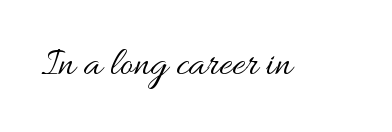
Q: Is the text bold? A: No.
Q: Is the text italic (slanted)? A: Yes.
Q: Is the text underlined? A: No.
Q: Is the spacing between letters normal or unusually wide? A: Normal.
Q: Width (condensed, normal, or wide)? A: Wide.
Q: Stroke contrast? A: Medium.
Q: x-height? A: Small.
Q: Monospaced? A: No.
